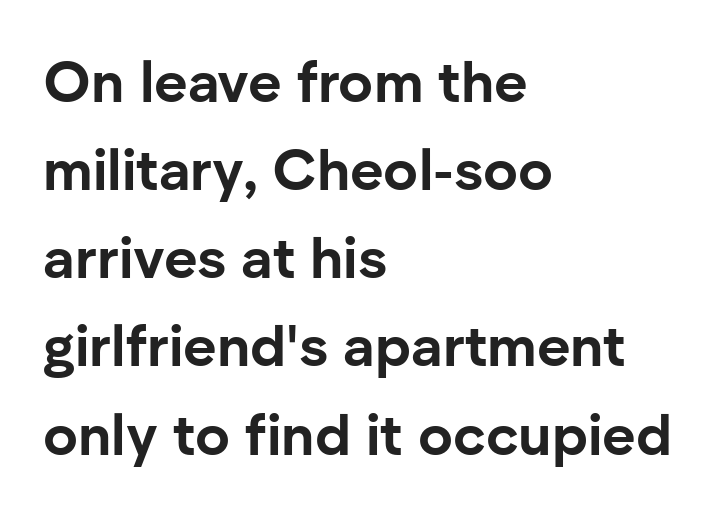
The image shows 58 px bold sans-serif type, upright; set left-aligned, normal line spacing (1.52x), normal letter spacing, not underlined; low stroke contrast and a medium x-height.
